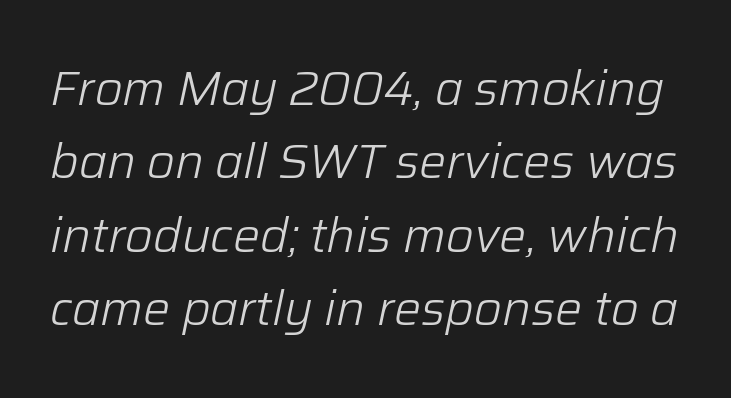
{"italic": "yes", "lean": "right", "slant_degrees": 12, "bold": "no", "weight": "light", "width": "normal", "stroke_contrast": "low", "x_height": "medium", "monospaced": "no", "underline": "no", "line_spacing": "normal", "line_spacing_ratio": 1.53, "letter_spacing": "normal", "letter_spacing_em": 0.0, "glyph_px": 48}
